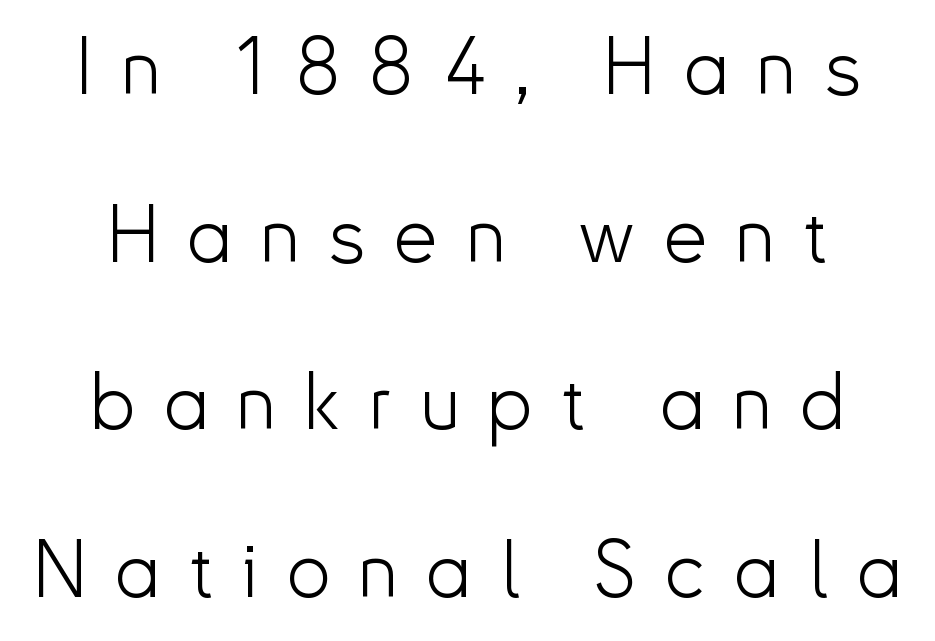
The block of text is sparse from top to bottom, with ample space between rows. Unlike a traditional serif, this face leaves its strokes unadorned. The letterforms stand isolated, each surrounded by extra space. Stems here are at most as thick as an everyday book face. Spacing verdict: proportional, widths tailored to each character.
